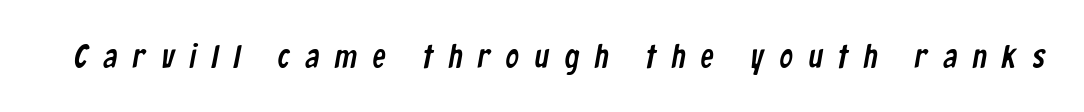
Q: Is the typeface a serif or a sans-serif typeface? A: Sans-serif.
Q: Is the text underlined? A: No.
Q: Is the spacing between letters normal or unusually wide? A: Unusually wide.
Q: Width (condensed, normal, or wide)? A: Condensed.
Q: Stroke contrast? A: Low.
Q: x-height? A: Medium.
Q: Monospaced? A: No.
